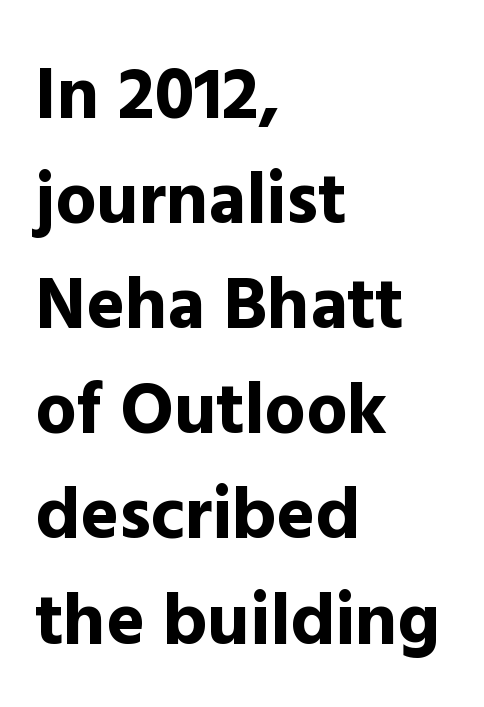
The image shows 73 px bold sans-serif type, upright; set left-aligned, normal line spacing (1.44x), normal letter spacing, not underlined; a medium x-height.
